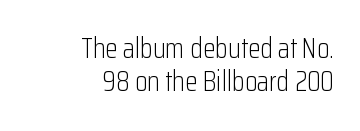
Q: Is the text bold? A: No.
Q: Is the text italic (slanted)? A: No, it is upright.
Q: Is the typeface a serif or a sans-serif typeface? A: Sans-serif.
Q: Is the text underlined? A: No.
Q: How is the paragraph aligned? A: Right-aligned.
Q: Is the spacing between letters normal or unusually wide? A: Normal.
Q: Width (condensed, normal, or wide)? A: Condensed.
Q: Stroke contrast? A: Low.
Q: x-height? A: Medium.
Q: Monospaced? A: No.
